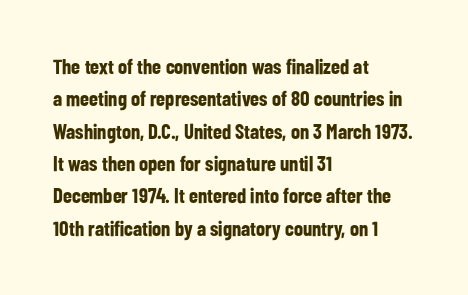
{"italic": "no", "bold": "yes", "underline": "no", "align": "left", "line_spacing": "normal", "line_spacing_ratio": 1.54, "letter_spacing": "normal", "letter_spacing_em": 0.0, "glyph_px": 21}
